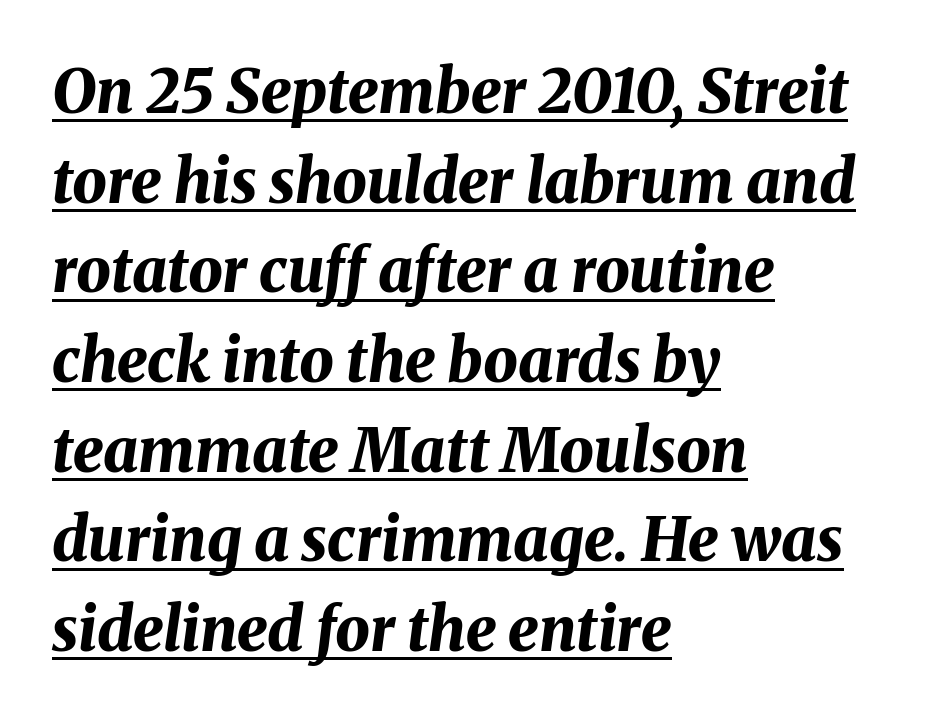
Q: Is the text bold? A: Yes.
Q: Is the text italic (slanted)? A: Yes, it leans right by about 8 degrees.
Q: Is the text underlined? A: Yes.
Q: How is the paragraph aligned? A: Left-aligned.
Q: Is the spacing between letters normal or unusually wide? A: Normal.
Q: Is the spacing between lines tight, normal or loose? A: Normal.
Q: Width (condensed, normal, or wide)? A: Normal.
Q: Stroke contrast? A: Medium.
Q: x-height? A: Medium.
Q: Monospaced? A: No.
